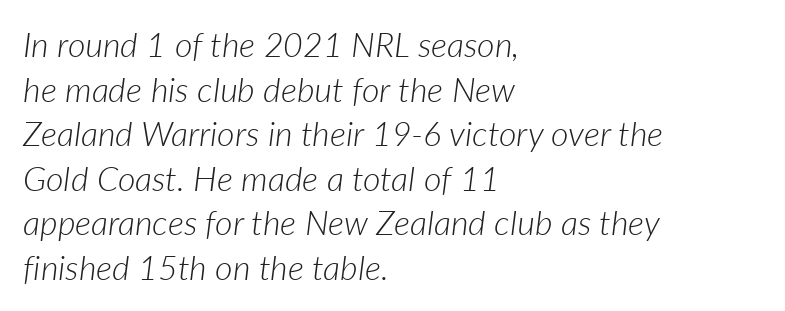
The baseline area is clear. A quiet, ordinary-to-light weight characterises the typeface. Characters are canted at an angle relative to the baseline's perpendicular. The tracking reads as untouched default to a designer's eye. Where is the straight margin? On the left. Regarding leading, the lines here are spaced in the standard way.
